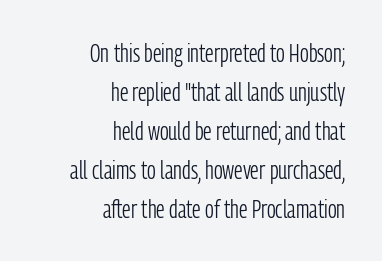
The image shows 25 px text type, upright; set right-aligned, normal line spacing (1.56x), normal letter spacing, not underlined.
